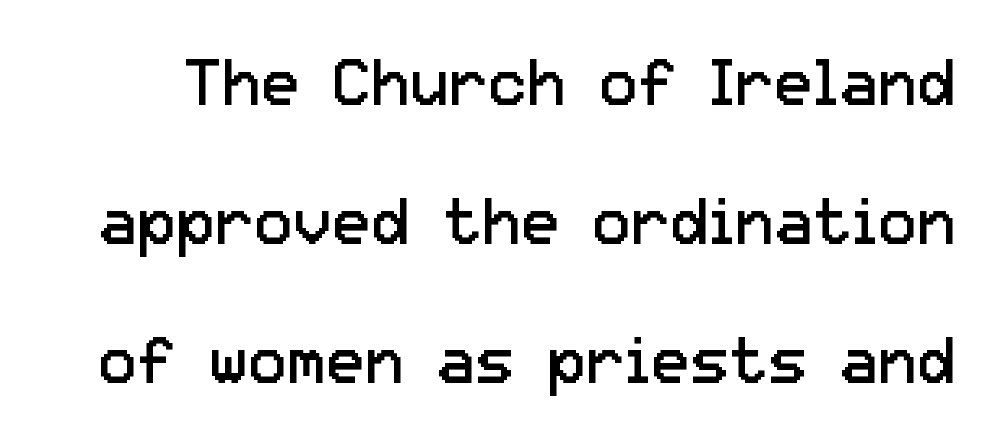
{"serif": "no", "italic": "no", "bold": "no", "weight": "regular", "width": "normal", "stroke_contrast": "low", "x_height": "medium", "monospaced": "no", "underline": "no", "line_spacing": "loose", "line_spacing_ratio": 2.14, "letter_spacing": "normal", "letter_spacing_em": 0.0, "glyph_px": 65}
